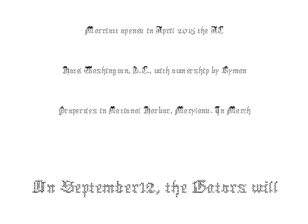
The image shows 41 px thin, condensed type, upright; set centered, loose line spacing (2.0x), normal letter spacing, not underlined; the second (bottom) block is 2.05x larger; a medium x-height.
